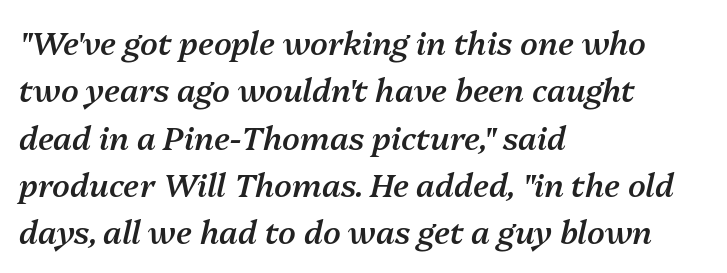
{"italic": "yes", "lean": "right", "slant_degrees": 13, "bold": "semi", "weight": "semibold", "width": "normal", "stroke_contrast": "medium", "x_height": "medium", "monospaced": "no", "underline": "no", "align": "left", "line_spacing": "normal", "line_spacing_ratio": 1.48, "letter_spacing": "normal", "letter_spacing_em": 0.0, "glyph_px": 32}
